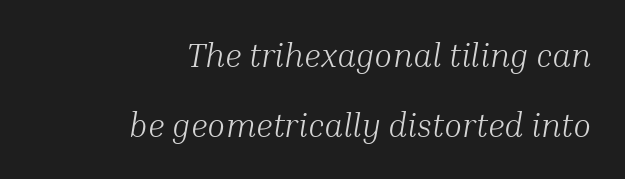
Q: Is the text bold? A: No.
Q: Is the text italic (slanted)? A: Yes, it leans right by about 10 degrees.
Q: Is the typeface a serif or a sans-serif typeface? A: Serif.
Q: Is the text underlined? A: No.
Q: How is the paragraph aligned? A: Right-aligned.
Q: Is the spacing between letters normal or unusually wide? A: Normal.
Q: Is the spacing between lines tight, normal or loose? A: Loose.
Q: Width (condensed, normal, or wide)? A: Normal.
Q: Stroke contrast? A: Medium.
Q: x-height? A: Medium.
Q: Monospaced? A: No.
